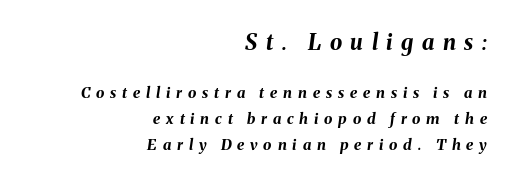
{"italic": "yes", "lean": "right", "slant_degrees": 8, "bold": "yes", "underline": "no", "align": "right", "line_spacing_ratio": 1.71, "letter_spacing": "wide", "letter_spacing_em": 0.39, "larger_block": "first", "size_ratio": 1.47, "glyph_px": 22}
